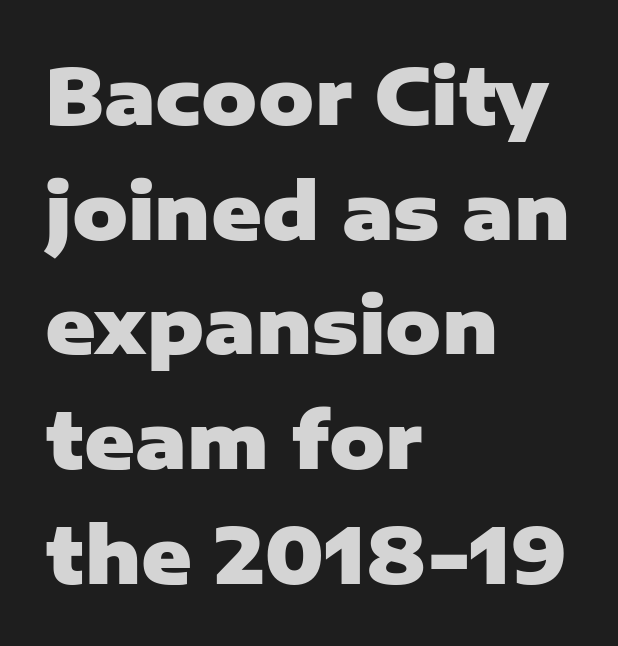
Q: Is the text bold? A: Yes.
Q: Is the text italic (slanted)? A: No, it is upright.
Q: Is the typeface a serif or a sans-serif typeface? A: Sans-serif.
Q: Is the text underlined? A: No.
Q: How is the paragraph aligned? A: Left-aligned.
Q: Is the spacing between letters normal or unusually wide? A: Normal.
Q: Is the spacing between lines tight, normal or loose? A: Normal.
Q: Width (condensed, normal, or wide)? A: Normal.
Q: Stroke contrast? A: Low.
Q: x-height? A: Medium.
Q: Monospaced? A: No.
